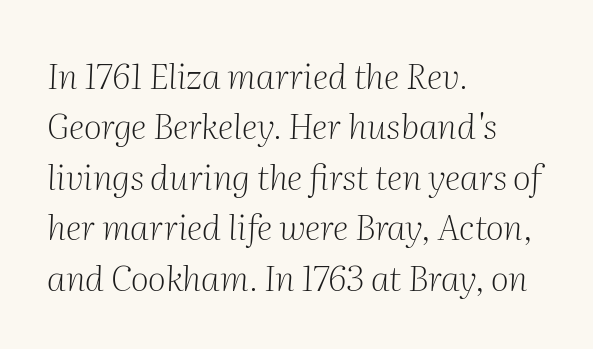
A clean baseline with only descenders dipping below it. Inter-character spacing is left at the font's built-in metrics. A typesetter would mark this as italic. Unbolded letterforms with no extra heft.
